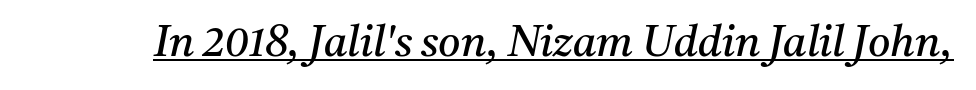
Does the type have serifs? Yes, each stem ends in a small foot. Each letter keeps its own natural width here, so spacing adapts to shape. Bold? No — there's no thickening of the strokes. Slant detected: the letters are inclined.
